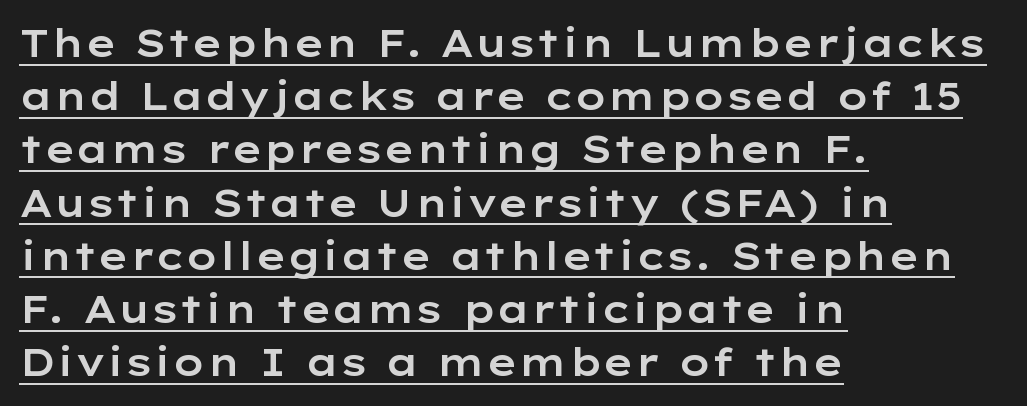
The image shows 38 px wide sans-serif type, upright; set left-aligned, normal line spacing (1.4x), normal letter spacing, underlined; low stroke contrast and a medium x-height.
